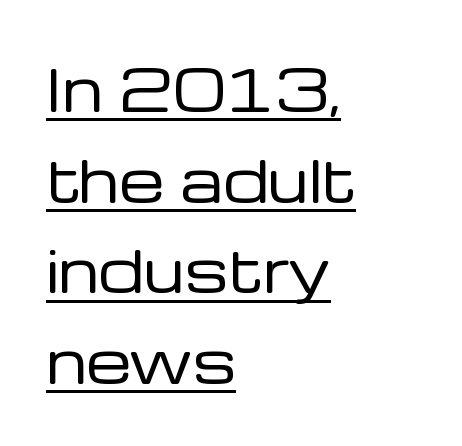
{"serif": "no", "italic": "no", "bold": "no", "weight": "regular", "width": "normal", "stroke_contrast": "low", "x_height": "medium", "monospaced": "no", "underline": "yes", "align": "left", "line_spacing": "normal", "line_spacing_ratio": 1.59, "letter_spacing": "normal", "letter_spacing_em": 0.0, "glyph_px": 57}
